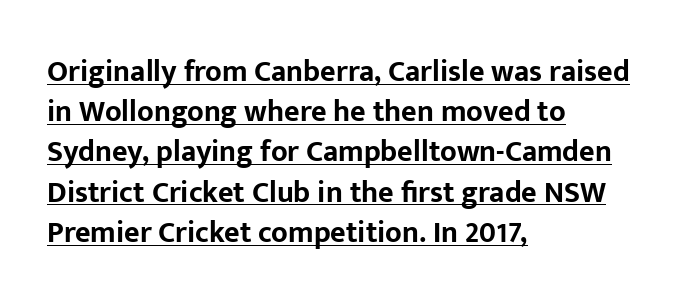
{"serif": "no", "italic": "no", "bold": "yes", "weight": "bold", "width": "normal", "stroke_contrast": "low", "x_height": "medium", "monospaced": "no", "underline": "yes", "align": "left", "line_spacing": "normal", "line_spacing_ratio": 1.34, "letter_spacing": "normal", "letter_spacing_em": 0.0, "glyph_px": 30}
